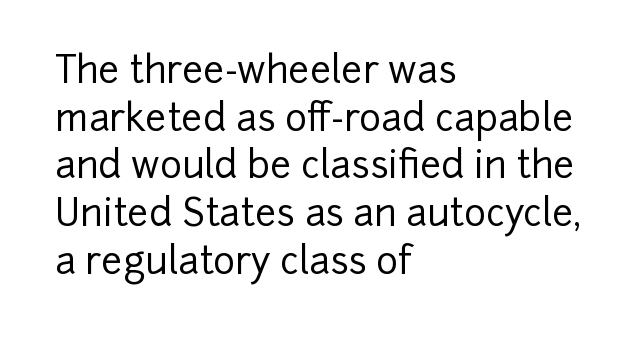
Q: Is the text italic (slanted)? A: No, it is upright.
Q: Is the typeface a serif or a sans-serif typeface? A: Sans-serif.
Q: Is the text underlined? A: No.
Q: How is the paragraph aligned? A: Left-aligned.
Q: Is the spacing between letters normal or unusually wide? A: Normal.
Q: Is the spacing between lines tight, normal or loose? A: Normal.
Q: Width (condensed, normal, or wide)? A: Normal.
Q: Stroke contrast? A: Low.
Q: x-height? A: Medium.
Q: Monospaced? A: No.
